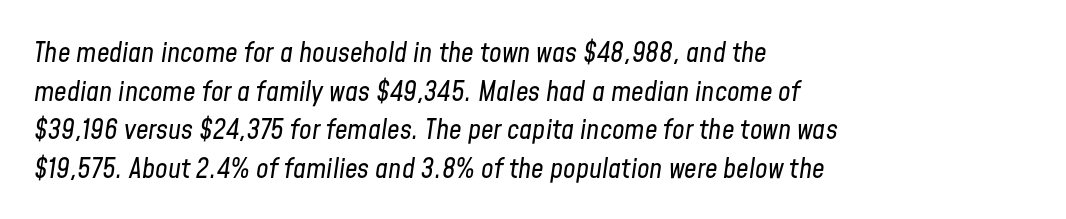
The image shows 28 px regular-weight, condensed type, italic (leaning right); set left-aligned, normal line spacing (1.38x), normal letter spacing, not underlined; low stroke contrast and a medium x-height.
